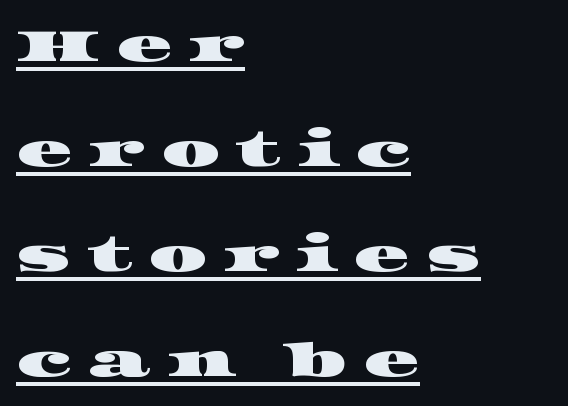
The image shows 46 px wide serif type; set left-aligned, loose line spacing (2.28x), unusually wide letter spacing (+0.34 em), underlined; high stroke contrast and a large x-height.
